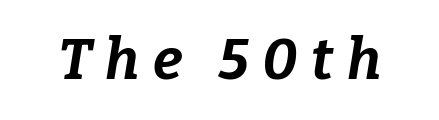
Only glyphs here, with clear space below each row. A typesetter would mark this as italic. The letters advance in unequal steps, a hallmark of proportional type. Every letter is thick-stroked: bold, no question. The horizontal fit of the characters is loose and conspicuously gappy.
